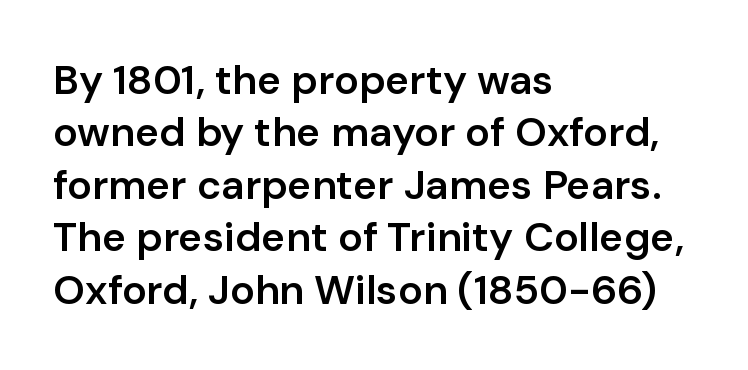
The image shows 41 px semibold sans-serif type, upright; set left-aligned, normal line spacing (1.28x), normal letter spacing, not underlined; low stroke contrast and a medium x-height.
